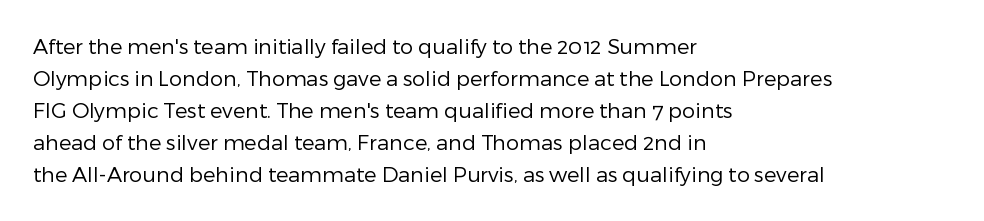
Vertical strokes here are truly vertical. The paragraph has a hard left edge and a soft right edge. The rendering uses a moderate line-height, typical for paragraphs. The cut favours lightness, reaching ordinary text weight at its darkest.
